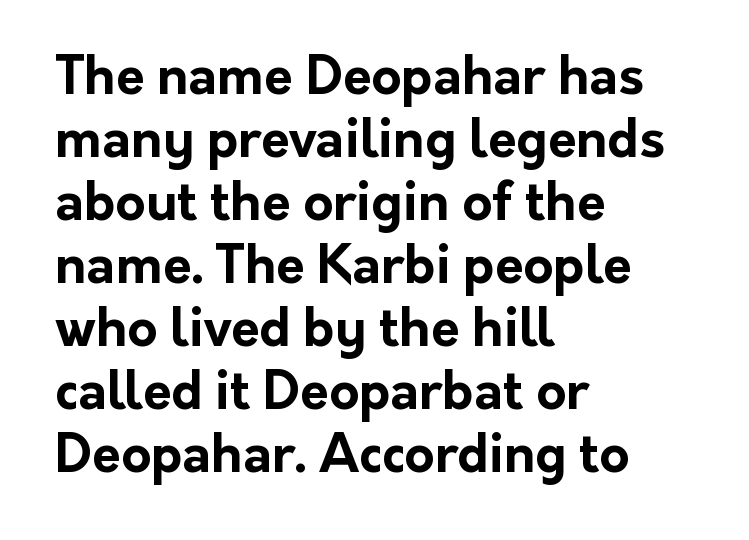
The image shows 52 px bold sans-serif type, upright; set left-aligned, line spacing 1.21x, normal letter spacing, not underlined; low stroke contrast and a medium x-height.
